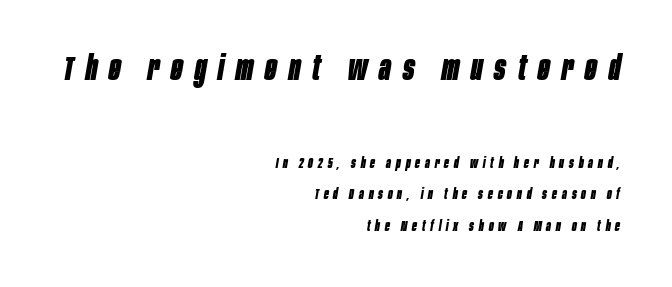
{"italic": "yes", "lean": "right", "slant_degrees": 10, "bold": "yes", "weight": "bold", "width": "condensed", "stroke_contrast": "low", "x_height": "large", "monospaced": "no", "underline": "no", "align": "right", "line_spacing": "loose", "line_spacing_ratio": 2.25, "letter_spacing": "wide", "letter_spacing_em": 0.35, "larger_block": "first", "size_ratio": 2.43, "glyph_px": 34}
